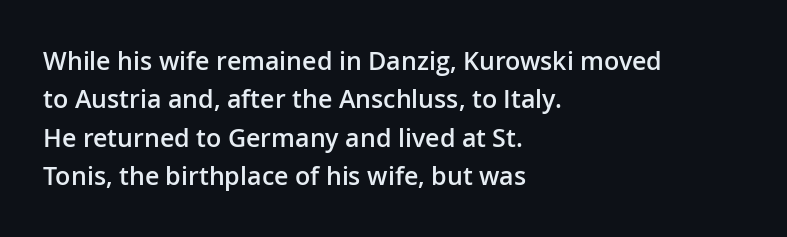
{"italic": "no", "bold": "semi", "underline": "no", "align": "left", "line_spacing": "normal", "line_spacing_ratio": 1.54, "letter_spacing": "normal", "letter_spacing_em": 0.0, "glyph_px": 25}
